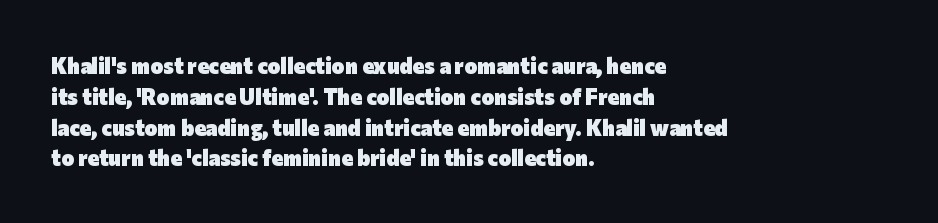
The image shows 22 px bold type, upright; set left-aligned, normal line spacing (1.4x), normal letter spacing, not underlined.
